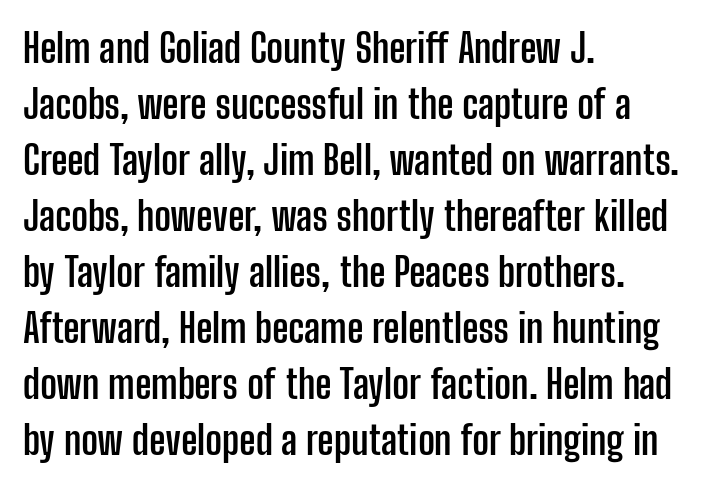
The image shows 40 px semibold, condensed sans-serif type, upright; set left-aligned, normal line spacing (1.4x), normal letter spacing, not underlined; low stroke contrast and a medium x-height.
